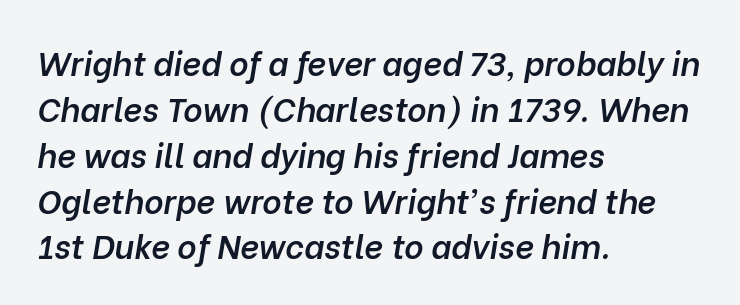
The image shows 33 px semibold type, italic (leaning right); set left-aligned, normal line spacing (1.39x), normal letter spacing, not underlined; low stroke contrast and a medium x-height.
